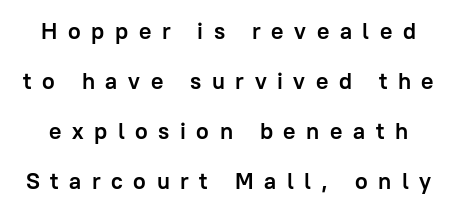
Rendered with straight, roman letterforms. Weight: bold. Each word looks stretched out because of the extra space between its letters. The space directly below the letters is spotless. In terms of leading, this rendering errs on the spacious side.
